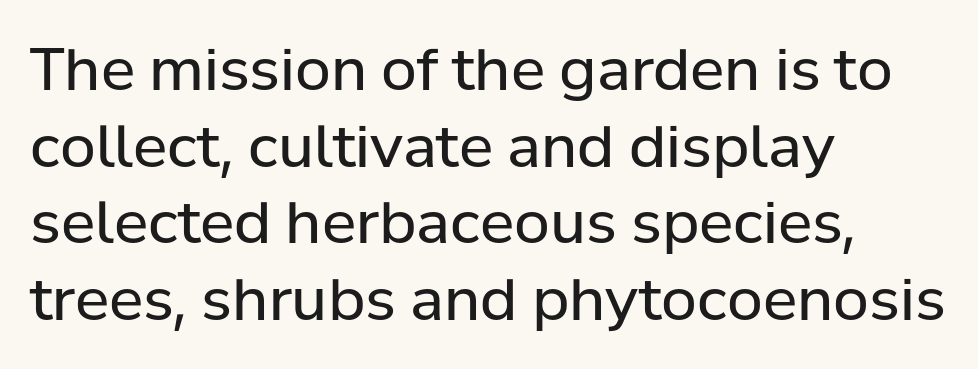
Q: Is the text bold? A: No.
Q: Is the text italic (slanted)? A: No, it is upright.
Q: Is the typeface a serif or a sans-serif typeface? A: Sans-serif.
Q: Is the text underlined? A: No.
Q: How is the paragraph aligned? A: Left-aligned.
Q: Is the spacing between letters normal or unusually wide? A: Normal.
Q: Is the spacing between lines tight, normal or loose? A: Normal.
Q: Width (condensed, normal, or wide)? A: Normal.
Q: Stroke contrast? A: Low.
Q: x-height? A: Medium.
Q: Monospaced? A: No.
